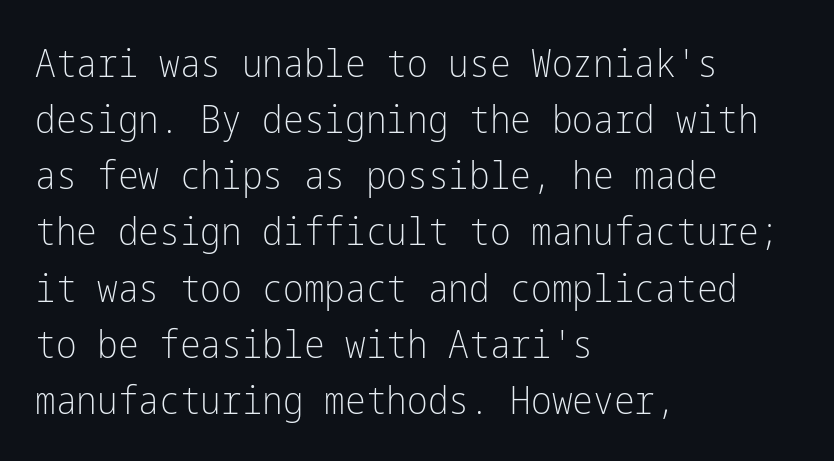
The image shows 39 px light, condensed sans-serif type, upright; set left-aligned, normal line spacing (1.44x), normal letter spacing, not underlined; low stroke contrast and a medium x-height.
